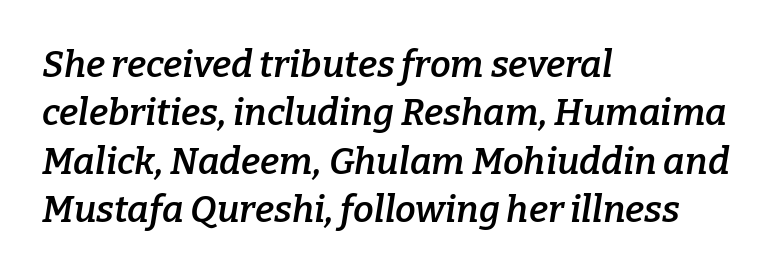
{"serif": "yes", "italic": "yes", "lean": "right", "slant_degrees": 9, "bold": "semi", "weight": "semibold", "width": "normal", "stroke_contrast": "low", "x_height": "medium", "monospaced": "no", "underline": "no", "align": "left", "line_spacing": "normal", "line_spacing_ratio": 1.31, "letter_spacing": "normal", "letter_spacing_em": 0.0, "glyph_px": 37}
